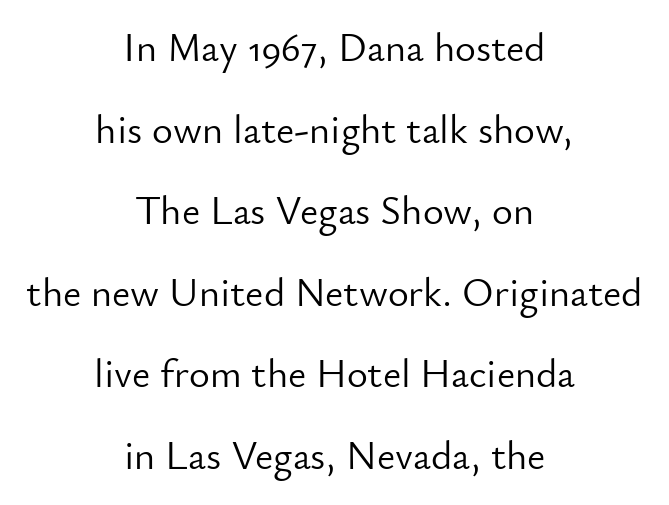
Examine the stroke ends and you'll find no serifs. This sample has the flowing, uneven cadence of proportional lettering. The zone under the glyphs is completely vacant. The designer dialed line spacing up above the default. Leftover space on each line is divided equally before and after the words. Glyph-to-glyph distance matches everyday printed text.
